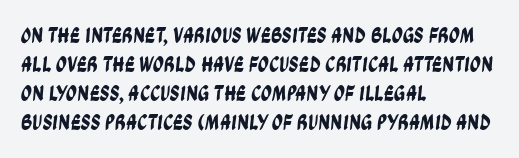
Q: Is the text underlined? A: No.
Q: How is the paragraph aligned? A: Left-aligned.
Q: Is the spacing between letters normal or unusually wide? A: Normal.
Q: Is the spacing between lines tight, normal or loose? A: Normal.
